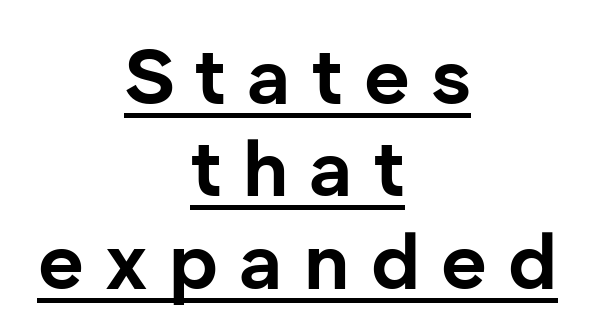
The image shows 79 px bold sans-serif type, upright; set centered, line spacing 1.17x, unusually wide letter spacing (+0.27 em), underlined; low stroke contrast and a medium x-height.
